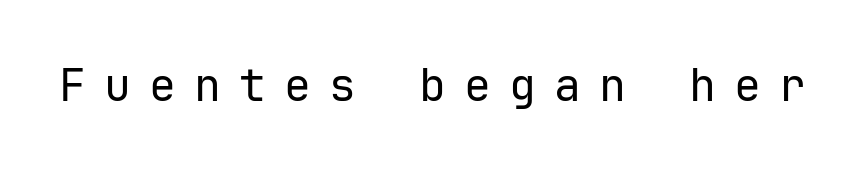
{"serif": "no", "italic": "no", "bold": "no", "weight": "regular", "width": "normal", "stroke_contrast": "low", "x_height": "medium", "monospaced": "yes", "underline": "no", "letter_spacing": "wide", "letter_spacing_em": 0.4, "glyph_px": 45}
